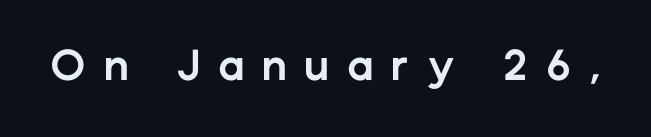
Unmarked baselines from the first word to the last. The horizontal fit of the characters is loose and conspicuously gappy. Observe the absence of serifs on each vertical stroke in this sample. The font's upright variant was chosen for this text. Spacing verdict: proportional, widths tailored to each character. The typesetting leans heavy: a genuine bold.
